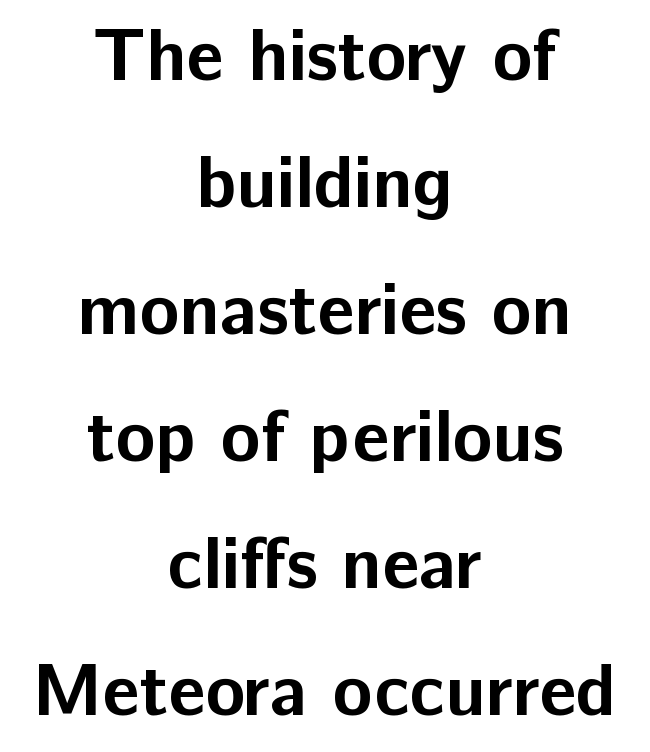
The image shows 73 px bold sans-serif type, upright; set centered, line spacing 1.74x, normal letter spacing, not underlined; low stroke contrast and a medium x-height.
